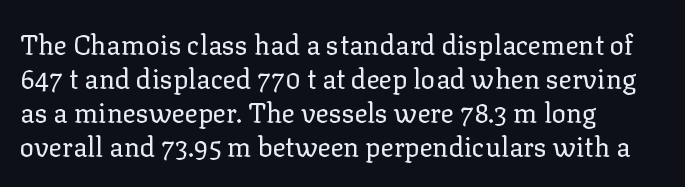
{"italic": "no", "bold": "no", "underline": "no", "align": "left", "line_spacing": "normal", "line_spacing_ratio": 1.26, "letter_spacing": "normal", "letter_spacing_em": 0.0, "glyph_px": 27}
